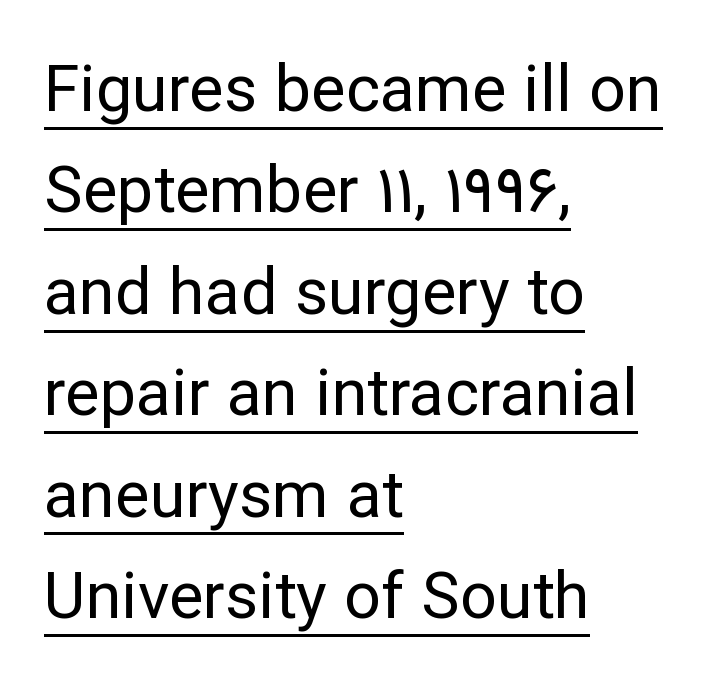
{"serif": "no", "italic": "no", "bold": "no", "weight": "regular", "width": "normal", "stroke_contrast": "low", "x_height": "medium", "monospaced": "no", "underline": "yes", "align": "left", "line_spacing": "normal", "line_spacing_ratio": 1.56, "letter_spacing": "normal", "letter_spacing_em": 0.0, "glyph_px": 65}
